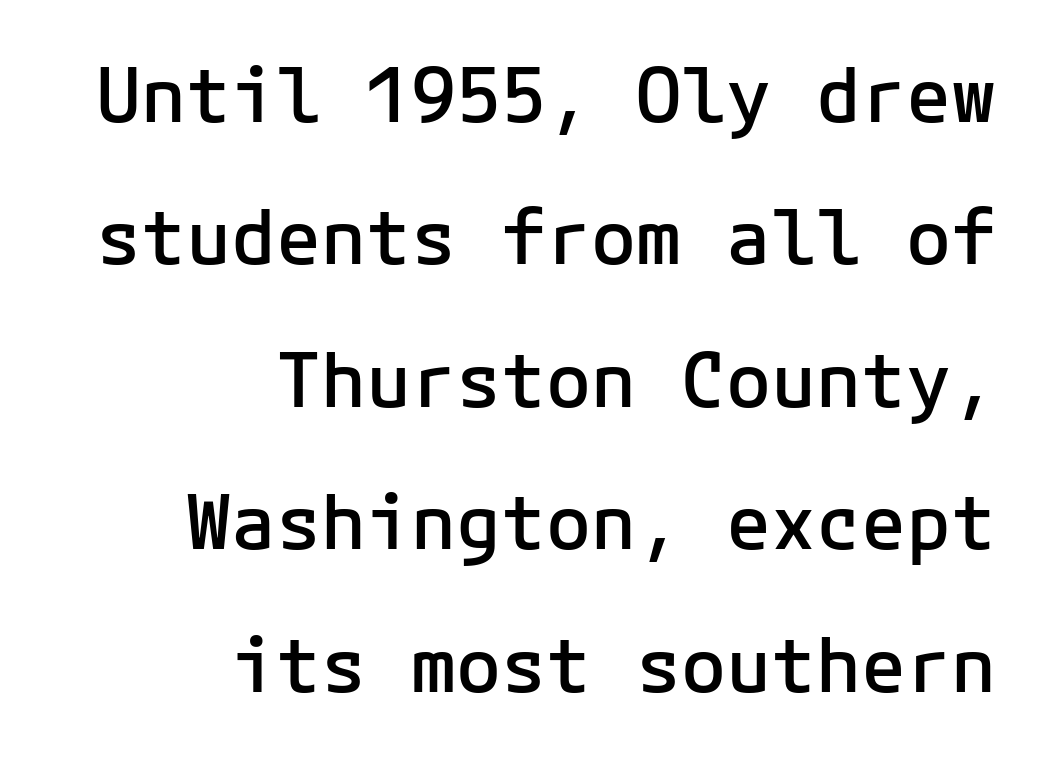
Q: Is the text bold? A: Semi-bold.
Q: Is the text italic (slanted)? A: No, it is upright.
Q: Is the typeface a serif or a sans-serif typeface? A: Sans-serif.
Q: Is the text underlined? A: No.
Q: How is the paragraph aligned? A: Right-aligned.
Q: Is the spacing between letters normal or unusually wide? A: Normal.
Q: Is the spacing between lines tight, normal or loose? A: Loose.
Q: Width (condensed, normal, or wide)? A: Normal.
Q: Stroke contrast? A: Low.
Q: x-height? A: Medium.
Q: Monospaced? A: Yes.
